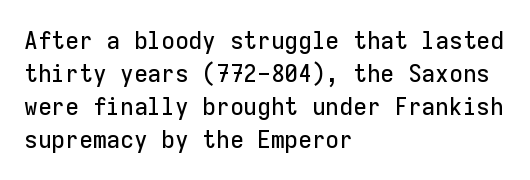
{"italic": "no", "underline": "no", "align": "left", "line_spacing": "normal", "line_spacing_ratio": 1.32, "letter_spacing": "normal", "letter_spacing_em": 0.0, "glyph_px": 25}
